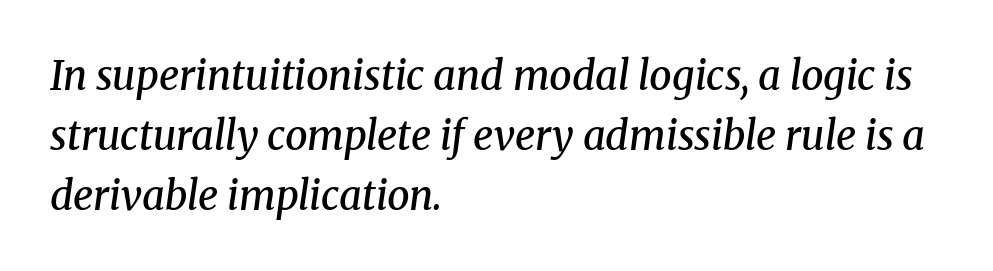
{"serif": "yes", "italic": "yes", "lean": "right", "slant_degrees": 8, "bold": "semi", "weight": "semibold", "width": "normal", "stroke_contrast": "medium", "x_height": "medium", "monospaced": "no", "underline": "no", "align": "left", "line_spacing": "normal", "line_spacing_ratio": 1.5, "letter_spacing": "normal", "letter_spacing_em": 0.0, "glyph_px": 40}
